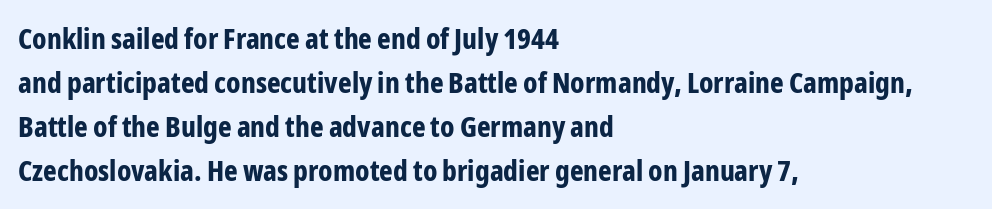
Letterform terminals end flat and unadorned throughout the passage. The line texture is even and compact thanks to regular tracking. Do the letters lean? They stand straight. Quick note: underline off. Which margin do the lines hug? The left one — the right edge is uneven.
